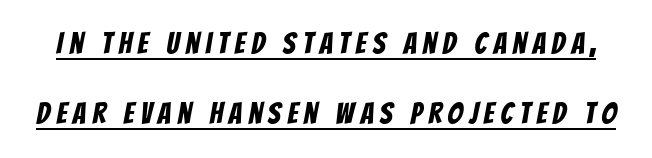
{"serif": "no", "width": "condensed", "stroke_contrast": "low", "x_height": "large", "monospaced": "no", "underline": "yes", "line_spacing": "loose", "line_spacing_ratio": 2.35, "letter_spacing": "wide", "letter_spacing_em": 0.21, "glyph_px": 30}
